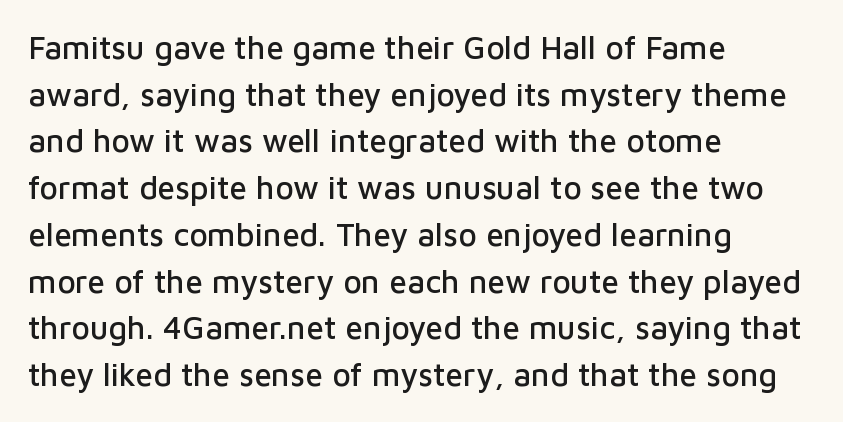
The image shows 32 px sans-serif type, upright; set left-aligned, normal line spacing (1.46x), normal letter spacing, not underlined; low stroke contrast and a medium x-height.
